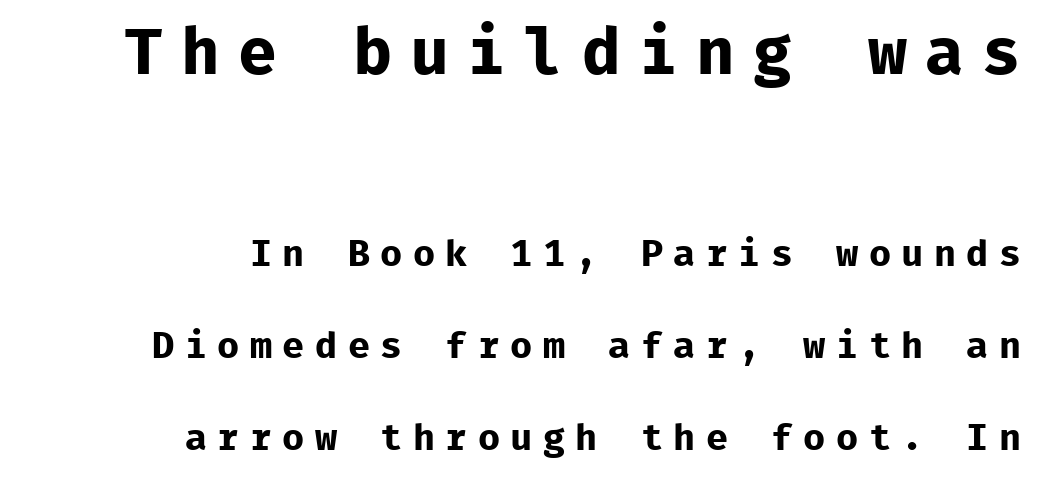
The image shows 65 px bold sans-serif type, upright, monospaced; set right-aligned, loose line spacing (2.49x), unusually wide letter spacing (+0.28 em), not underlined; the first (top) block is 1.76x larger; low stroke contrast and a medium x-height.
